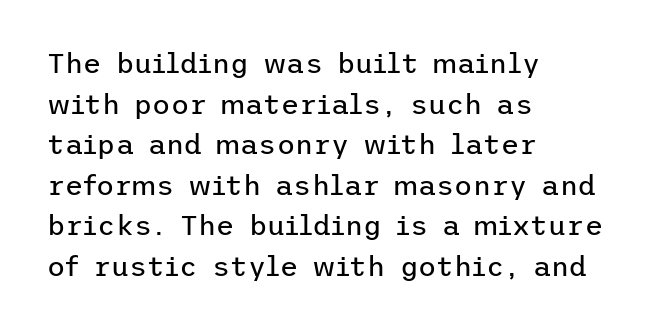
The image shows 28 px regular-weight sans-serif type, upright; set left-aligned, normal line spacing (1.45x), normal letter spacing, not underlined; low stroke contrast and a medium x-height.
